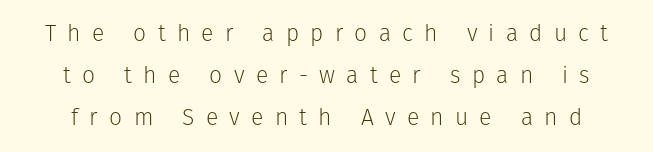
Q: Is the text bold? A: No.
Q: Is the text italic (slanted)? A: No, it is upright.
Q: Is the text underlined? A: No.
Q: Is the spacing between letters normal or unusually wide? A: Unusually wide.
